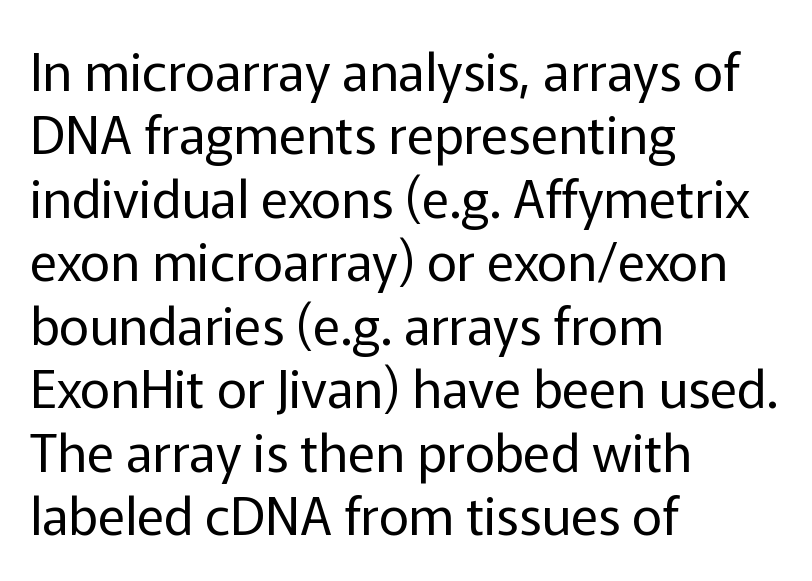
The image shows 52 px regular-weight sans-serif type, upright; set left-aligned, line spacing 1.22x, normal letter spacing, not underlined; low stroke contrast and a medium x-height.
